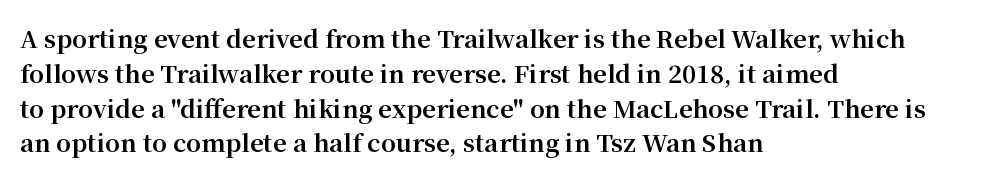
Q: Is the text bold? A: Yes.
Q: Is the text italic (slanted)? A: No, it is upright.
Q: Is the text underlined? A: No.
Q: How is the paragraph aligned? A: Left-aligned.
Q: Is the spacing between letters normal or unusually wide? A: Normal.
Q: Is the spacing between lines tight, normal or loose? A: Normal.
